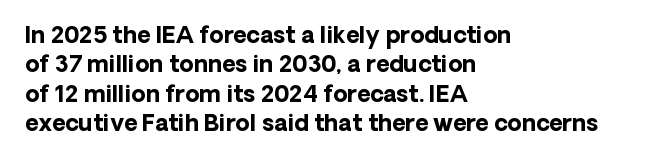
{"italic": "no", "bold": "yes", "underline": "no", "align": "left", "line_spacing": "normal", "line_spacing_ratio": 1.28, "letter_spacing": "normal", "letter_spacing_em": 0.0, "glyph_px": 23}
